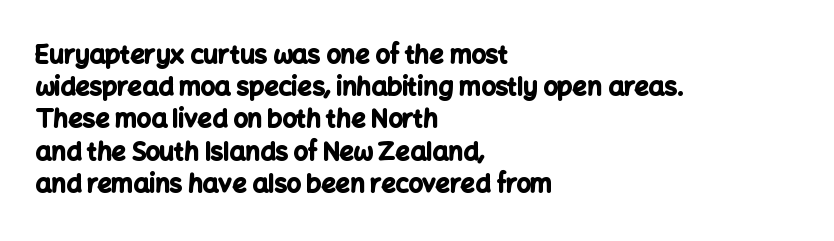
{"italic": "no", "bold": "yes", "underline": "no", "align": "left", "line_spacing": "normal", "line_spacing_ratio": 1.29, "letter_spacing": "normal", "letter_spacing_em": 0.0, "glyph_px": 25}
